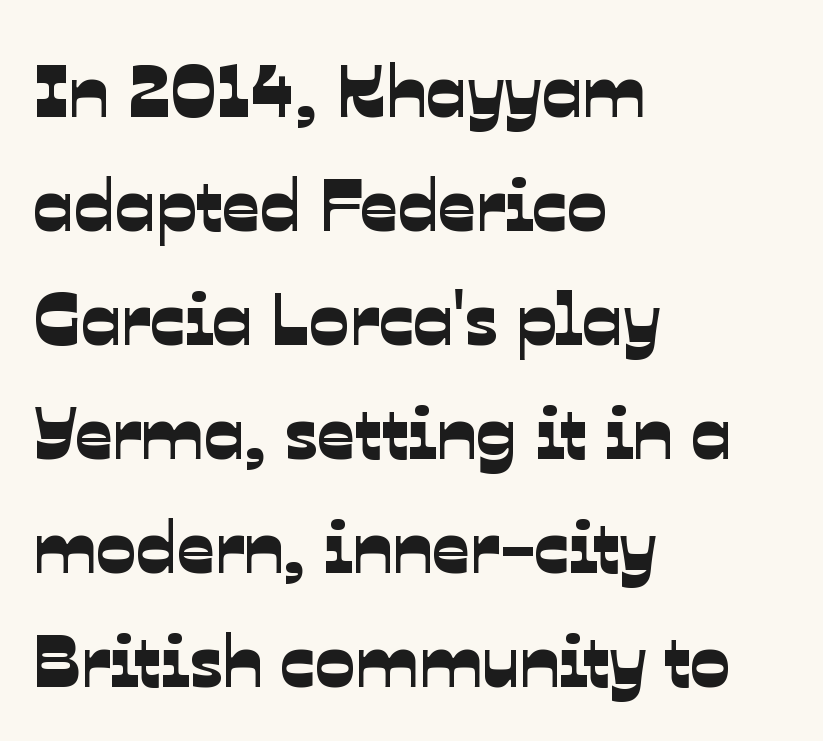
The image shows 74 px sans-serif type; set left-aligned, normal line spacing (1.54x), normal letter spacing, not underlined; low stroke contrast and a medium x-height.
